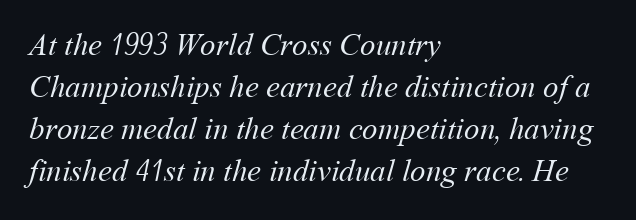
{"bold": "no", "weight": "regular", "width": "normal", "stroke_contrast": "medium", "x_height": "medium", "monospaced": "no", "underline": "no", "align": "left", "line_spacing": "normal", "line_spacing_ratio": 1.35, "letter_spacing": "normal", "letter_spacing_em": 0.0, "glyph_px": 31}
